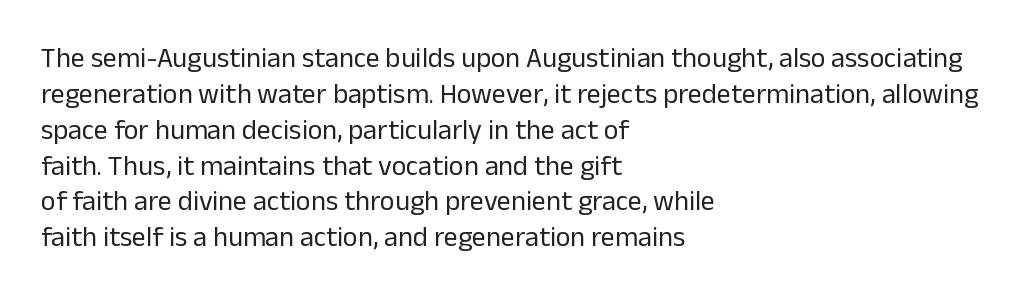
Looks like regular typesetting: each glyph gets only the width it needs. Compared with a typical body face, this is equally light or lighter still. Regarding leading, the lines here are spaced in the standard way. Short and long lines alike share a common starting point at left. Regarding serifs, this sample does without them.
